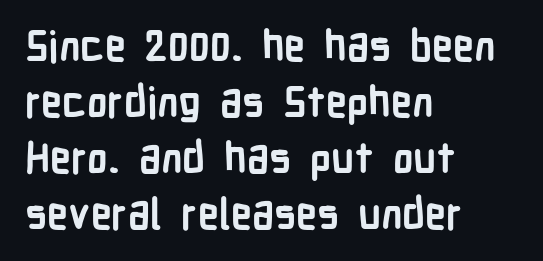
{"serif": "no", "italic": "no", "bold": "yes", "weight": "semibold", "width": "condensed", "stroke_contrast": "low", "x_height": "medium", "monospaced": "no", "underline": "no", "align": "left", "line_spacing": "normal", "line_spacing_ratio": 1.33, "letter_spacing": "normal", "letter_spacing_em": 0.0, "glyph_px": 42}
